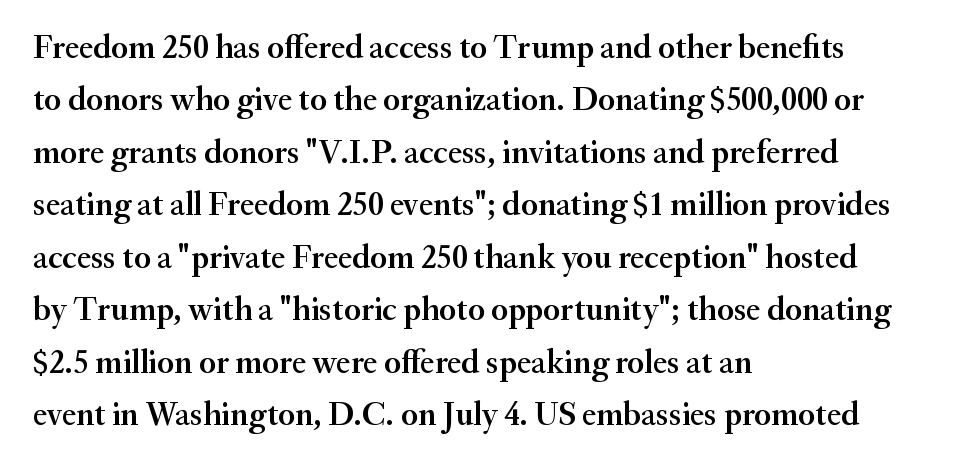
The image shows 33 px semibold serif type, upright; set left-aligned, normal line spacing (1.59x), normal letter spacing, not underlined; medium stroke contrast and a small x-height.
